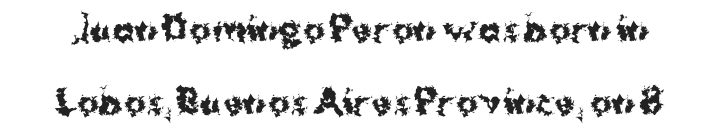
{"serif": "no", "italic": "no", "bold": "yes", "weight": "bold", "width": "normal", "stroke_contrast": "medium", "x_height": "medium", "monospaced": "no", "underline": "no", "line_spacing": "loose", "line_spacing_ratio": 2.2, "letter_spacing": "normal", "letter_spacing_em": 0.0, "glyph_px": 33}
